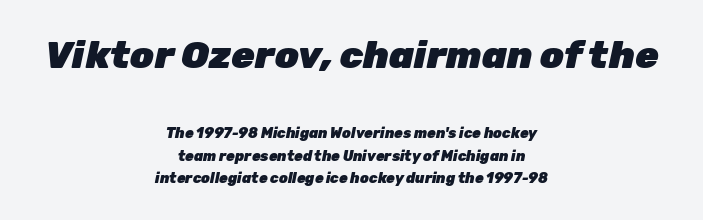
{"italic": "yes", "lean": "right", "slant_degrees": 12, "bold": "yes", "weight": "heavy", "width": "normal", "stroke_contrast": "low", "x_height": "medium", "monospaced": "no", "underline": "no", "align": "center", "line_spacing": "normal", "line_spacing_ratio": 1.62, "letter_spacing": "normal", "letter_spacing_em": 0.0, "larger_block": "first", "size_ratio": 2.71, "glyph_px": 38}
